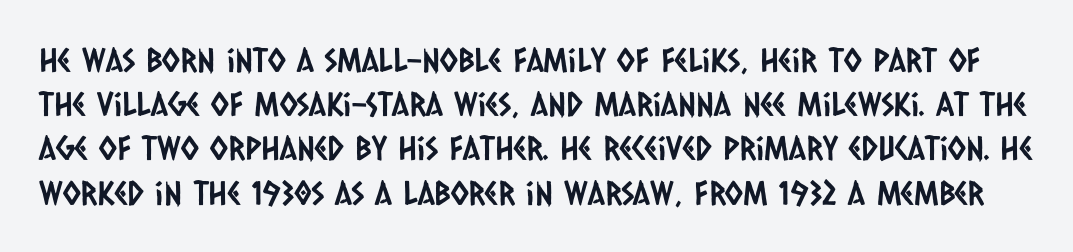
{"serif": "no", "width": "condensed", "stroke_contrast": "low", "x_height": "large", "monospaced": "no", "underline": "no", "line_spacing": "normal", "line_spacing_ratio": 1.34, "letter_spacing": "normal", "letter_spacing_em": 0.0, "glyph_px": 33}
